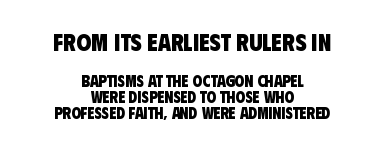
The image shows 24 px bold type; set centered, tight line spacing (1.02x), normal letter spacing, not underlined; the first (top) block is 1.5x larger.
